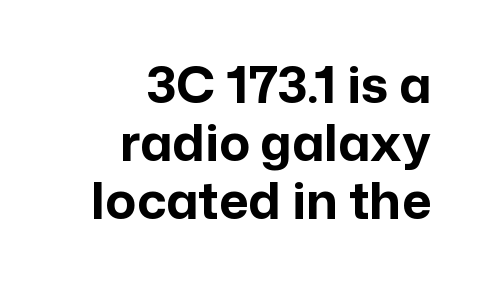
Typographically, this falls in the sans-serif category. The paragraph has a hard right edge and a soft left edge. Glance below the letters and you will spot only blank space. Each new line begins almost immediately beneath the previous one.
